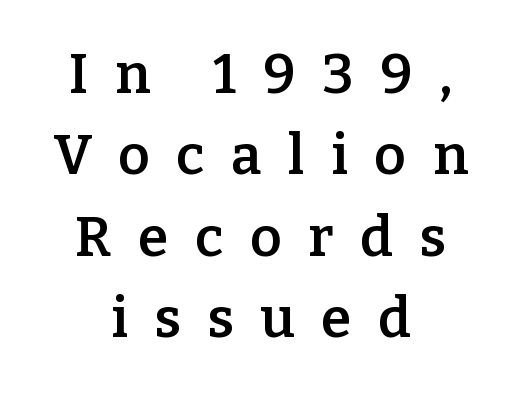
Notice the strokes are somewhat thickened but not fully heavy: this is a semibold. The tracking reads as deliberately expanded to a designer's eye. Is this a fixed-width face? No — the glyphs have proportional, varying widths. A roman cut, with each character standing at attention.
